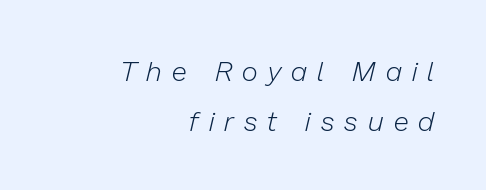
Words appear elongated and porous because spacing is wide. The letters look calm and open, with moderate or lighter stems. The letters advance in unequal steps, a hallmark of proportional type. Nobody drew a line under any word here.
